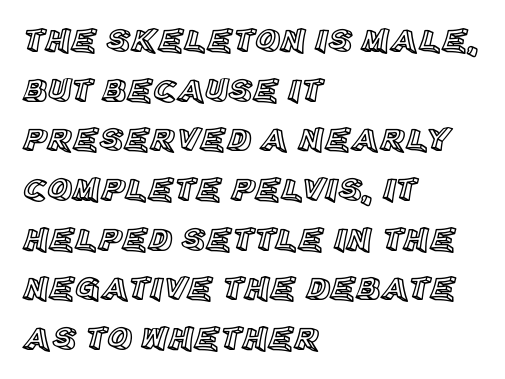
Successive baselines arrive at the customary interval. Caption: multi-line text, flush left, ragged right. The foot of each line stays bare and open.
